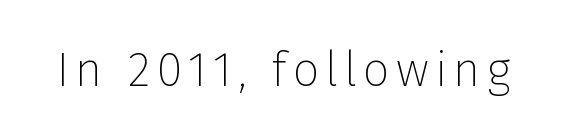
Q: Is the text bold? A: No.
Q: Is the text italic (slanted)? A: No, it is upright.
Q: Is the typeface a serif or a sans-serif typeface? A: Sans-serif.
Q: Is the text underlined? A: No.
Q: Width (condensed, normal, or wide)? A: Normal.
Q: Stroke contrast? A: Low.
Q: x-height? A: Medium.
Q: Monospaced? A: No.
